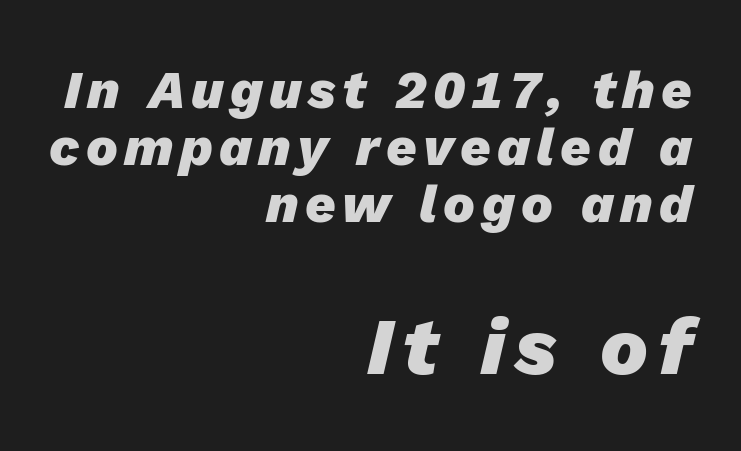
Q: Is the text bold? A: Yes.
Q: Is the text italic (slanted)? A: Yes, it leans right by about 13 degrees.
Q: Is the text underlined? A: No.
Q: How is the paragraph aligned? A: Right-aligned.
Q: Is the spacing between lines tight, normal or loose? A: Tight.
Q: Which block of text is set in a larger size, the first (top) or the second (bottom)? A: The second (bottom) one.
Q: Width (condensed, normal, or wide)? A: Normal.
Q: Stroke contrast? A: Low.
Q: x-height? A: Medium.
Q: Monospaced? A: No.
